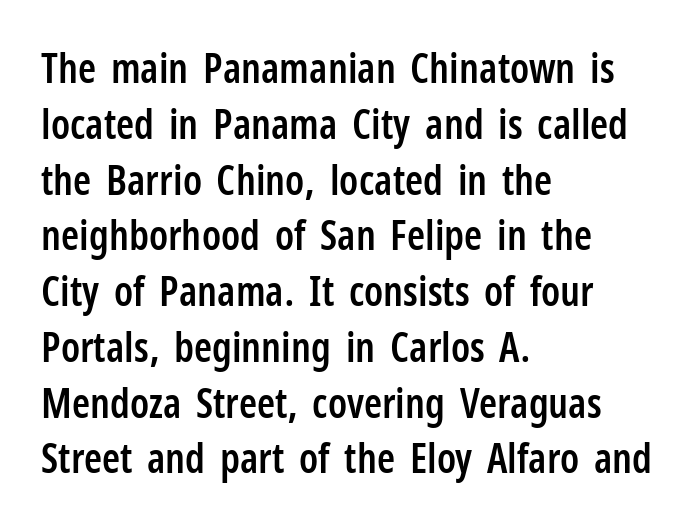
{"serif": "no", "italic": "no", "bold": "semi", "weight": "semibold", "width": "condensed", "stroke_contrast": "low", "x_height": "medium", "monospaced": "no", "underline": "no", "align": "left", "line_spacing": "normal", "line_spacing_ratio": 1.36, "letter_spacing": "normal", "letter_spacing_em": 0.0, "glyph_px": 41}
